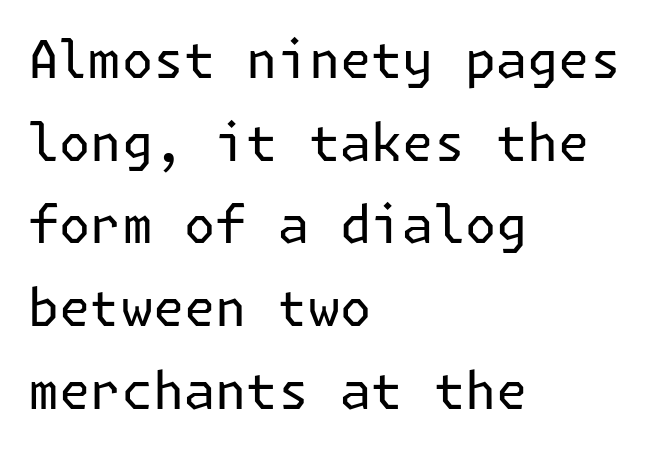
Horizontal bands of white between lines are of average thickness. Compared with typical body copy, the letter spacing here is the same. The gap between lines stays unmarked. Every stem runs plumb, perpendicular to the baseline. The rendering shows plain stroke endings on the letterforms — a sans-serif design.
